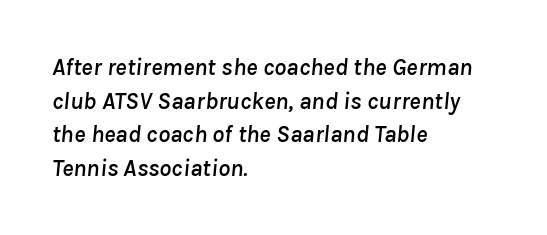
Q: Is the text italic (slanted)? A: Yes, it leans right by about 8 degrees.
Q: Is the text underlined? A: No.
Q: How is the paragraph aligned? A: Left-aligned.
Q: Is the spacing between letters normal or unusually wide? A: Normal.
Q: Is the spacing between lines tight, normal or loose? A: Normal.
